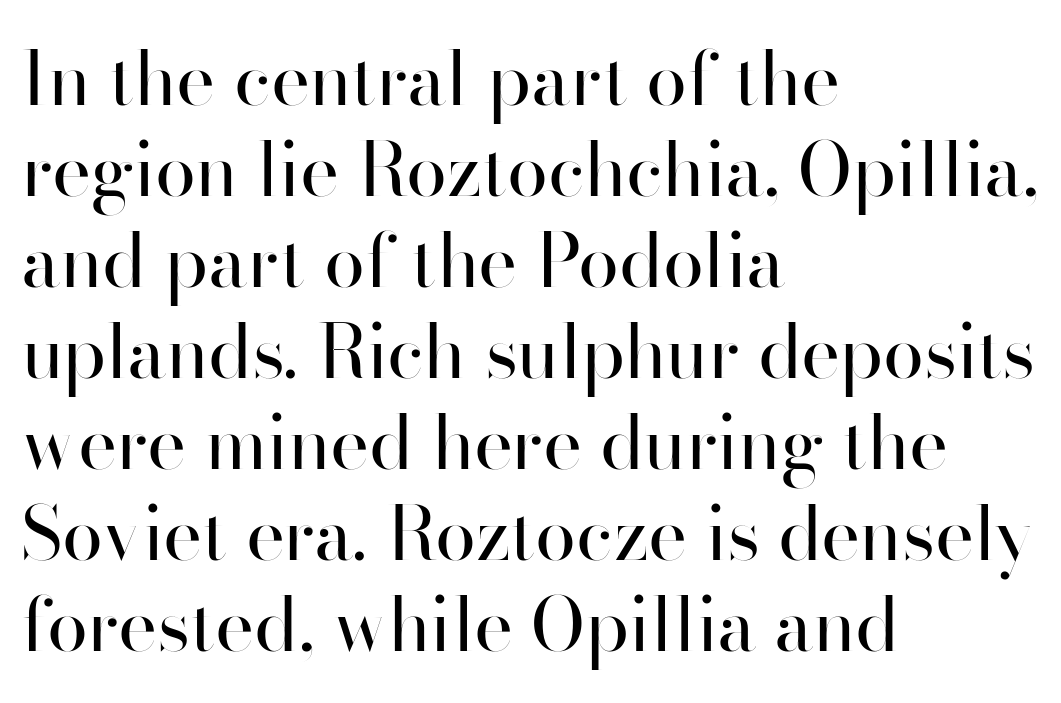
Q: Is the text bold? A: No.
Q: Is the text italic (slanted)? A: No, it is upright.
Q: Is the typeface a serif or a sans-serif typeface? A: Sans-serif.
Q: Is the text underlined? A: No.
Q: How is the paragraph aligned? A: Left-aligned.
Q: Is the spacing between letters normal or unusually wide? A: Normal.
Q: Width (condensed, normal, or wide)? A: Normal.
Q: Stroke contrast? A: High.
Q: x-height? A: Small.
Q: Monospaced? A: No.
